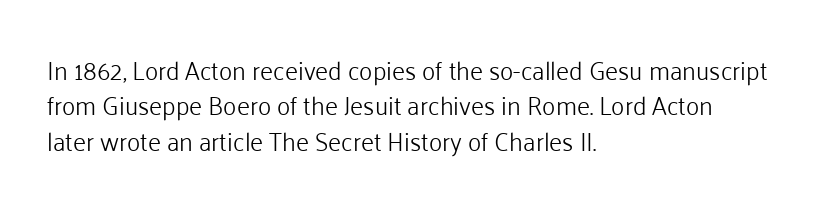
{"italic": "no", "bold": "no", "underline": "no", "align": "left", "line_spacing": "normal", "line_spacing_ratio": 1.42, "letter_spacing": "normal", "letter_spacing_em": 0.0, "glyph_px": 25}
